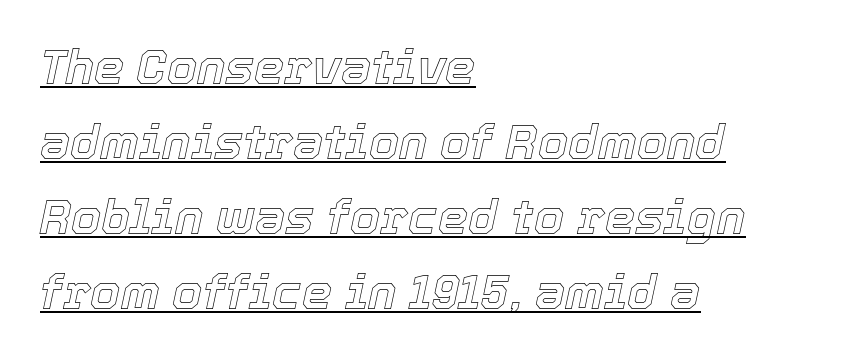
Characters are canted at an angle relative to the baseline's perpendicular. Looks like someone drew a line under every word here. These lines keep a tight, regular rhythm from letter to letter. The typesetter chose a ragged-right arrangement here. Notice how descenders clear the ascenders below comfortably — that's standard leading.
